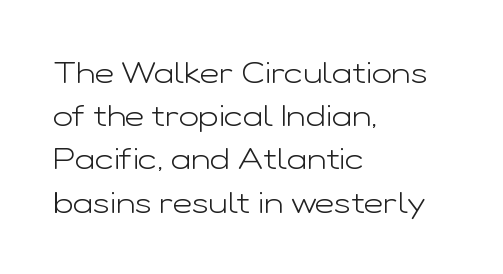
Q: Is the text bold? A: No.
Q: Is the text italic (slanted)? A: No, it is upright.
Q: Is the typeface a serif or a sans-serif typeface? A: Sans-serif.
Q: Is the text underlined? A: No.
Q: How is the paragraph aligned? A: Left-aligned.
Q: Is the spacing between letters normal or unusually wide? A: Normal.
Q: Is the spacing between lines tight, normal or loose? A: Normal.
Q: Width (condensed, normal, or wide)? A: Wide.
Q: Stroke contrast? A: Low.
Q: x-height? A: Medium.
Q: Monospaced? A: No.
